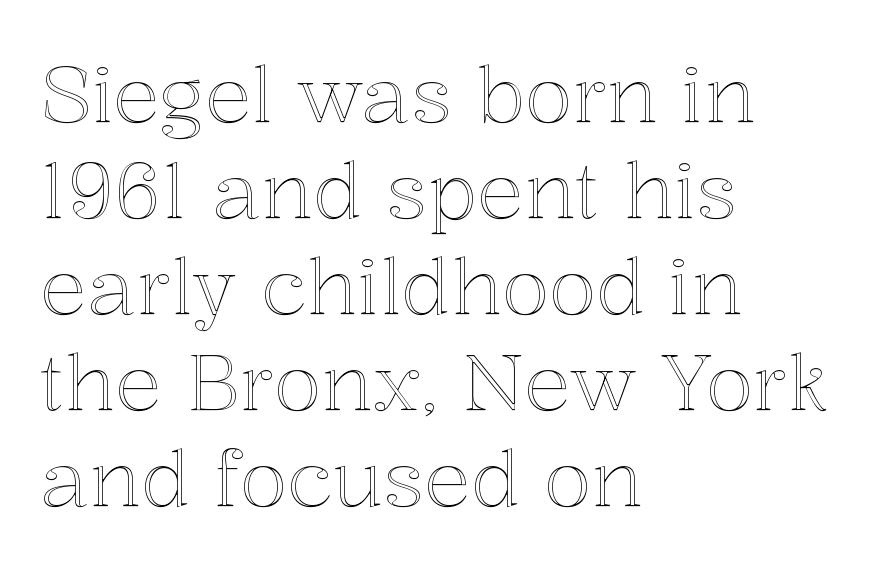
Q: Is the text italic (slanted)? A: No, it is upright.
Q: Is the text underlined? A: No.
Q: How is the paragraph aligned? A: Left-aligned.
Q: Is the spacing between letters normal or unusually wide? A: Normal.
Q: Width (condensed, normal, or wide)? A: Normal.
Q: x-height? A: Medium.
Q: Monospaced? A: No.
